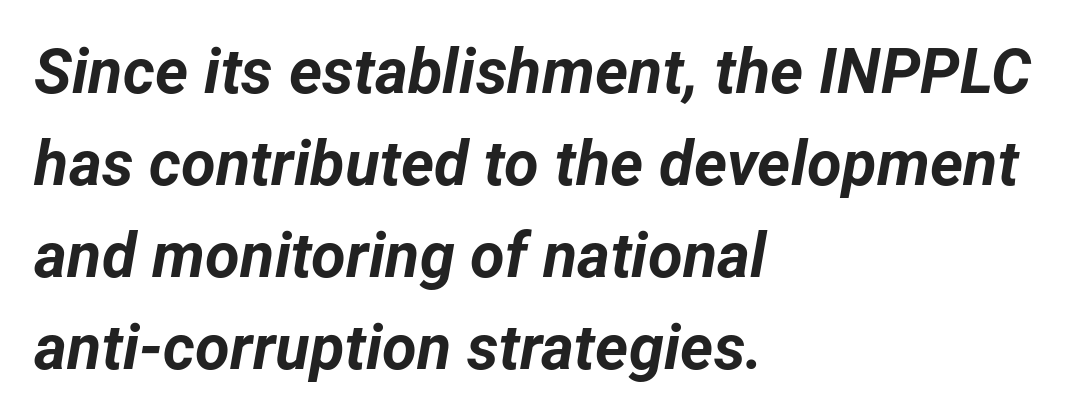
Strokes here are thick enough to call this a true bold. One glance says typical: line gaps are just what's usual. Posture: slanted. Beneath every word, the page is bare. Default kerning and tracking; the words read as compact shapes. The typesetter chose a ragged-right arrangement here.
